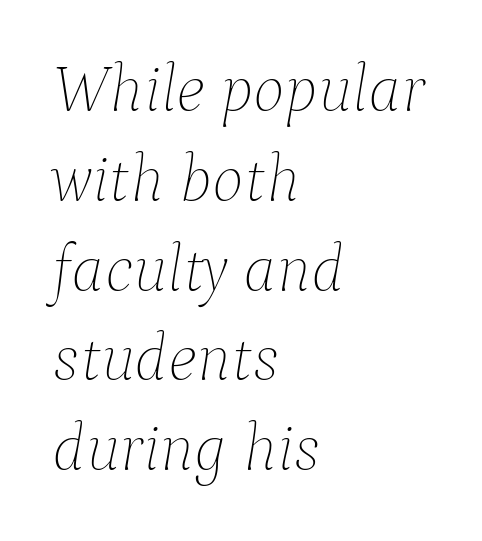
The image shows 67 px thin type, italic (leaning right); set left-aligned, normal line spacing (1.34x), normal letter spacing, not underlined; low stroke contrast and a medium x-height.
